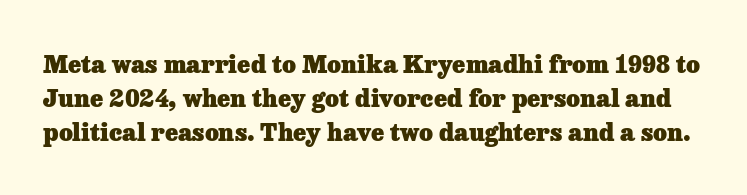
Q: Is the text bold? A: Yes.
Q: Is the text italic (slanted)? A: No, it is upright.
Q: Is the text underlined? A: No.
Q: Is the spacing between letters normal or unusually wide? A: Normal.
Q: Is the spacing between lines tight, normal or loose? A: Normal.
